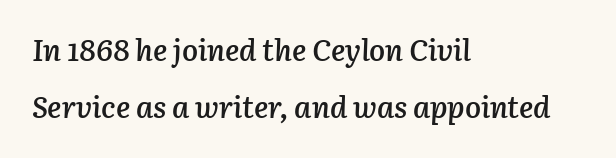
{"italic": "yes", "lean": "right", "slant_degrees": 3, "bold": "semi", "weight": "semibold", "width": "normal", "stroke_contrast": "low", "x_height": "medium", "monospaced": "no", "underline": "no", "align": "left", "line_spacing": "loose", "line_spacing_ratio": 1.9, "letter_spacing": "normal", "letter_spacing_em": 0.0, "glyph_px": 30}
